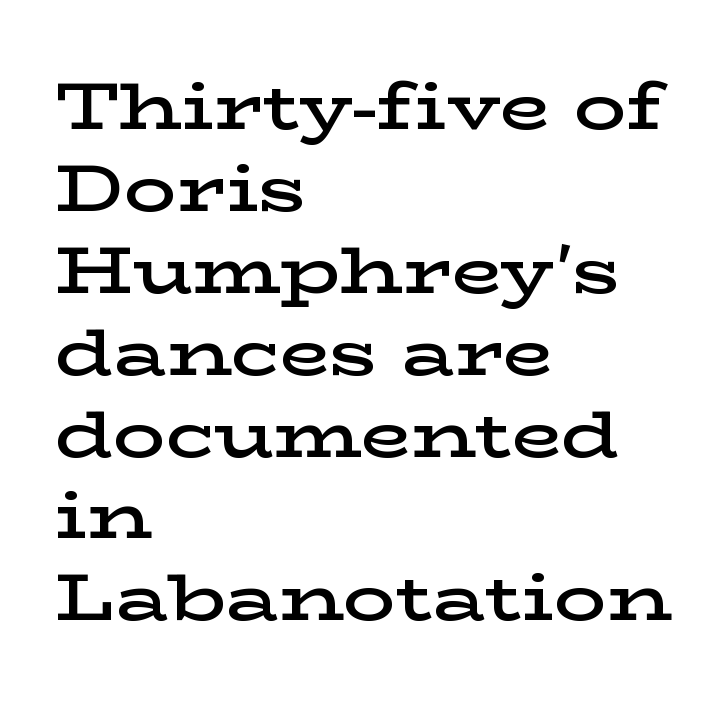
Any mark beneath the type? The region is blank. It's the straight-up-and-down kind of type. Character widths vary here, with narrow letters taking less room than wide ones. Typographically, this falls in the serif category. As a designer I'd log this as weight 600, semibold. Compared with typical body copy, the letter spacing here is the same.
